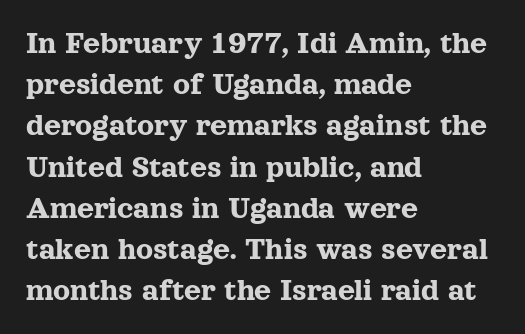
Every character sits straight up, as roman type does. In CSS terms this would be text-align: left. Character widths vary here, with narrow letters taking less room than wide ones. The letters carry serifs — small finishing strokes at the ends of their stems. How would I describe the line gaps? Plain and ordinary.
